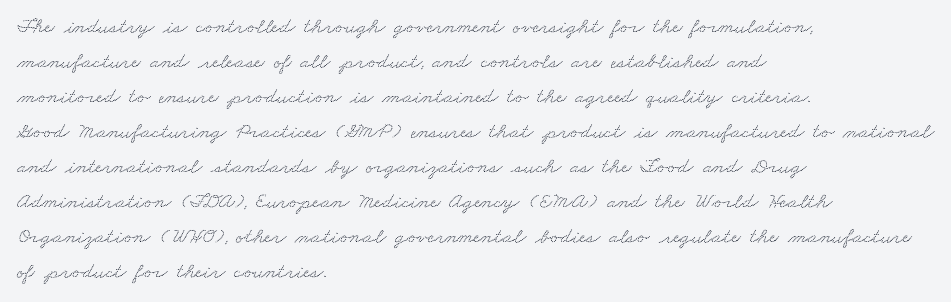
Layout note: lines flush left. Descenders are the only things crossing below the line. The vertical gap from one line to the next is medium. Caption: standard tracking, unaltered.
